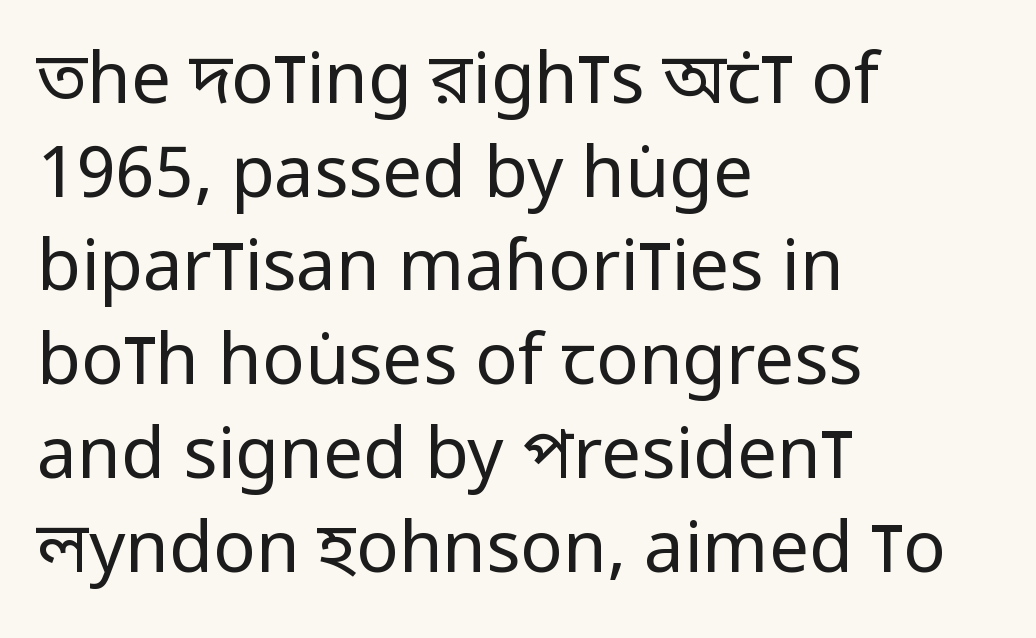
The image shows 71 px regular-weight, condensed sans-serif type, upright; set left-aligned, normal line spacing (1.32x), normal letter spacing, not underlined; low stroke contrast and a large x-height.
